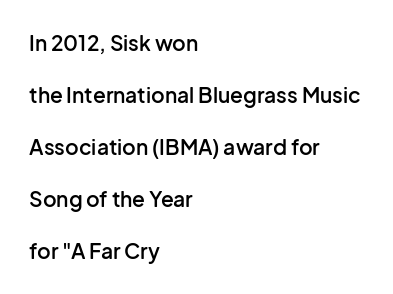
{"italic": "no", "bold": "semi", "underline": "no", "align": "left", "line_spacing": "loose", "line_spacing_ratio": 2.48, "letter_spacing": "normal", "letter_spacing_em": 0.0, "glyph_px": 21}
